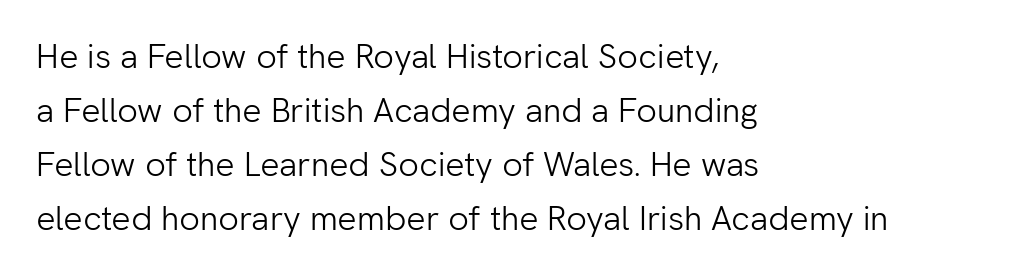
{"serif": "no", "italic": "no", "bold": "no", "weight": "light", "width": "normal", "stroke_contrast": "low", "x_height": "medium", "monospaced": "no", "underline": "no", "align": "left", "line_spacing": "normal", "line_spacing_ratio": 1.59, "letter_spacing": "normal", "letter_spacing_em": 0.0, "glyph_px": 34}
